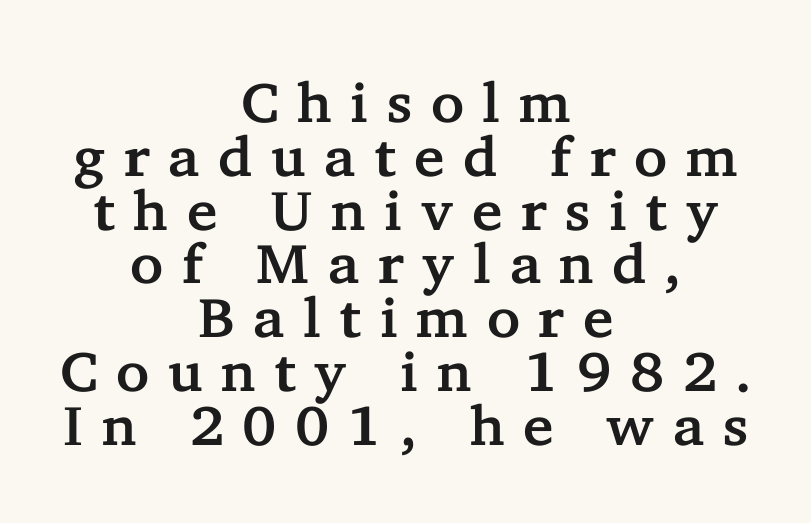
Q: Is the text italic (slanted)? A: No, it is upright.
Q: Is the typeface a serif or a sans-serif typeface? A: Serif.
Q: Is the text underlined? A: No.
Q: How is the paragraph aligned? A: Centered.
Q: Is the spacing between letters normal or unusually wide? A: Unusually wide.
Q: Is the spacing between lines tight, normal or loose? A: Tight.
Q: Width (condensed, normal, or wide)? A: Normal.
Q: Stroke contrast? A: Low.
Q: x-height? A: Medium.
Q: Monospaced? A: No.
